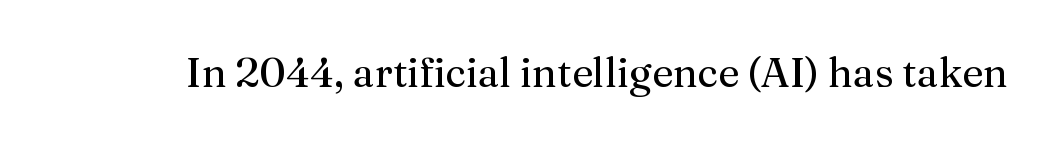
The image shows 41 px regular-weight serif type, upright; set normal letter spacing, not underlined; medium stroke contrast and a medium x-height.
